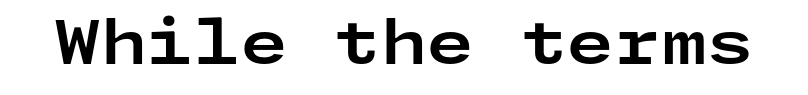
Q: Is the text bold? A: Yes.
Q: Is the text italic (slanted)? A: No, it is upright.
Q: Is the typeface a serif or a sans-serif typeface? A: Sans-serif.
Q: Is the text underlined? A: No.
Q: Is the spacing between letters normal or unusually wide? A: Normal.
Q: Width (condensed, normal, or wide)? A: Wide.
Q: Stroke contrast? A: Low.
Q: x-height? A: Medium.
